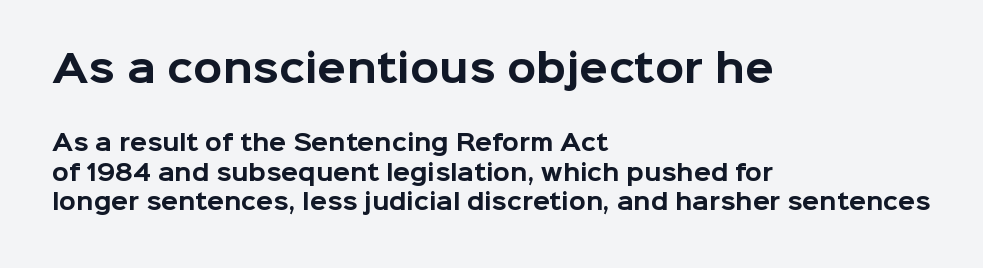
{"serif": "no", "italic": "no", "bold": "yes", "weight": "bold", "width": "normal", "stroke_contrast": "low", "x_height": "medium", "monospaced": "no", "underline": "no", "align": "left", "line_spacing": "normal", "line_spacing_ratio": 1.34, "letter_spacing": "normal", "letter_spacing_em": 0.0, "larger_block": "first", "size_ratio": 1.73, "glyph_px": 38}
